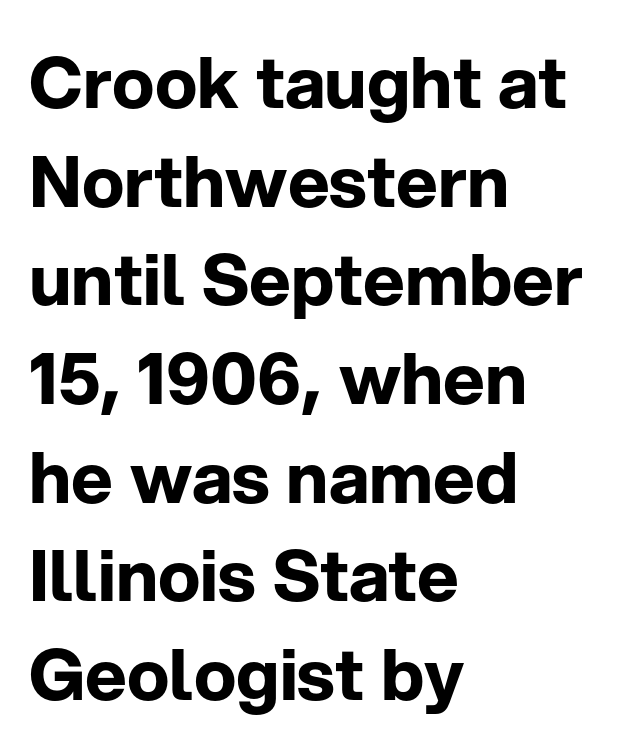
Q: Is the text bold? A: Yes.
Q: Is the text italic (slanted)? A: No, it is upright.
Q: Is the typeface a serif or a sans-serif typeface? A: Sans-serif.
Q: Is the text underlined? A: No.
Q: How is the paragraph aligned? A: Left-aligned.
Q: Is the spacing between letters normal or unusually wide? A: Normal.
Q: Is the spacing between lines tight, normal or loose? A: Normal.
Q: Width (condensed, normal, or wide)? A: Normal.
Q: Stroke contrast? A: Low.
Q: x-height? A: Medium.
Q: Monospaced? A: No.
